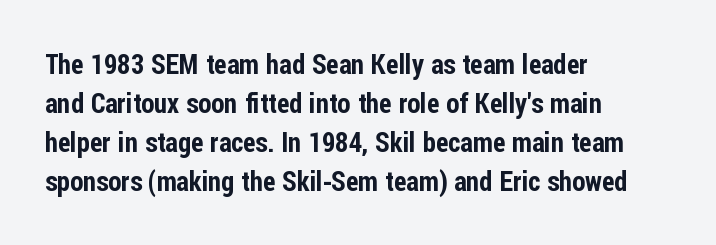
Q: Is the text italic (slanted)? A: No, it is upright.
Q: Is the text underlined? A: No.
Q: How is the paragraph aligned? A: Left-aligned.
Q: Is the spacing between letters normal or unusually wide? A: Normal.
Q: Is the spacing between lines tight, normal or loose? A: Normal.
